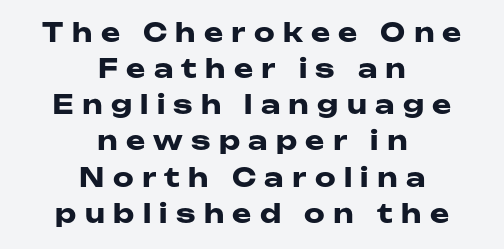
A student would call this center alignment; a typographer would say set centered. Unmarked baselines from the first word to the last. A typesetter would call this leading conventional body-copy spacing. Does the weight exceed regular? Yes, all the way to bold. It's the straight-up-and-down kind of type. Loose tracking; the words dissolve into strings of separated letters.
